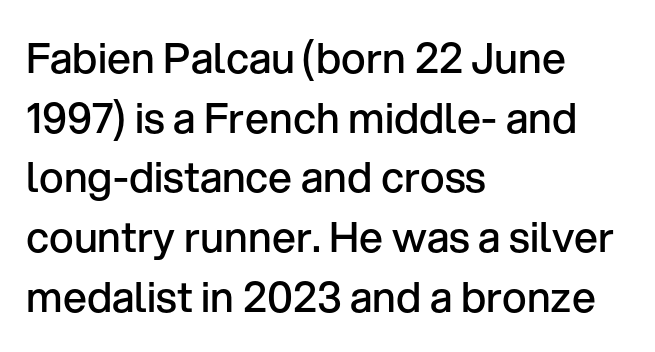
{"serif": "no", "italic": "no", "bold": "semi", "weight": "semibold", "width": "normal", "stroke_contrast": "low", "x_height": "medium", "monospaced": "no", "underline": "no", "align": "left", "line_spacing": "normal", "line_spacing_ratio": 1.42, "letter_spacing": "normal", "letter_spacing_em": 0.0, "glyph_px": 42}
